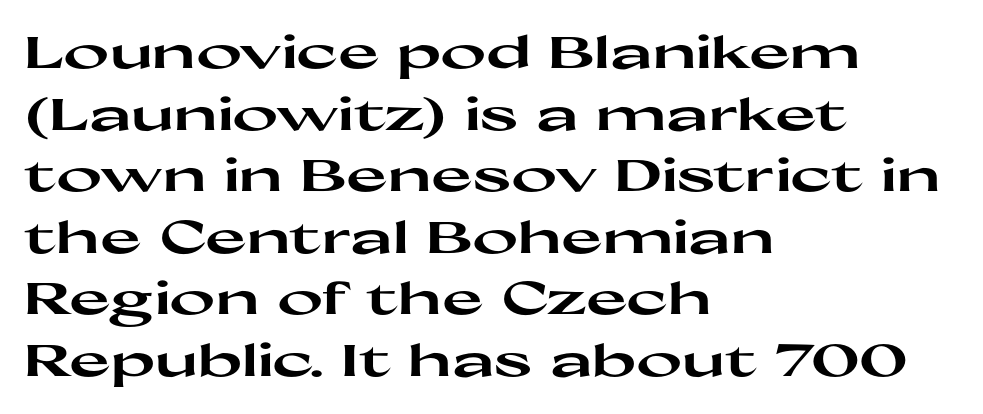
{"serif": "no", "italic": "no", "bold": "yes", "weight": "heavy", "width": "wide", "stroke_contrast": "high", "x_height": "medium", "monospaced": "no", "underline": "no", "align": "left", "line_spacing": "normal", "line_spacing_ratio": 1.4, "letter_spacing": "normal", "letter_spacing_em": 0.0, "glyph_px": 44}
